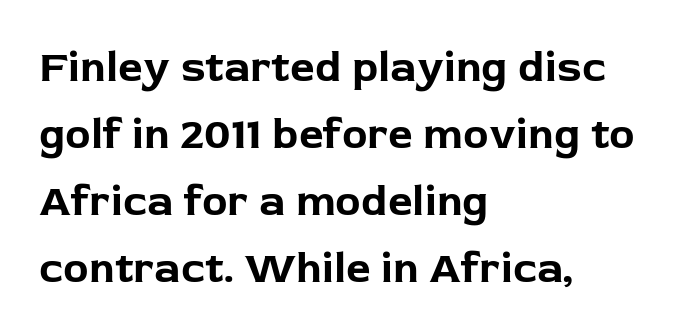
{"serif": "no", "italic": "no", "bold": "yes", "weight": "bold", "width": "normal", "stroke_contrast": "low", "x_height": "medium", "monospaced": "no", "underline": "no", "align": "left", "line_spacing": "normal", "line_spacing_ratio": 1.56, "letter_spacing": "normal", "letter_spacing_em": 0.0, "glyph_px": 43}
